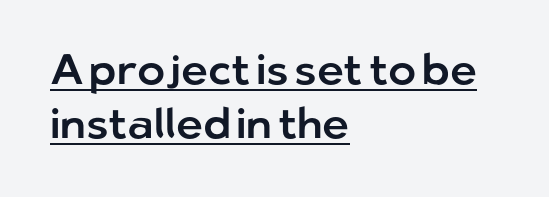
Q: Is the text italic (slanted)? A: No, it is upright.
Q: Is the typeface a serif or a sans-serif typeface? A: Sans-serif.
Q: Is the text underlined? A: Yes.
Q: How is the paragraph aligned? A: Left-aligned.
Q: Is the spacing between letters normal or unusually wide? A: Normal.
Q: Is the spacing between lines tight, normal or loose? A: Normal.
Q: Width (condensed, normal, or wide)? A: Normal.
Q: Stroke contrast? A: Low.
Q: x-height? A: Medium.
Q: Monospaced? A: No.
